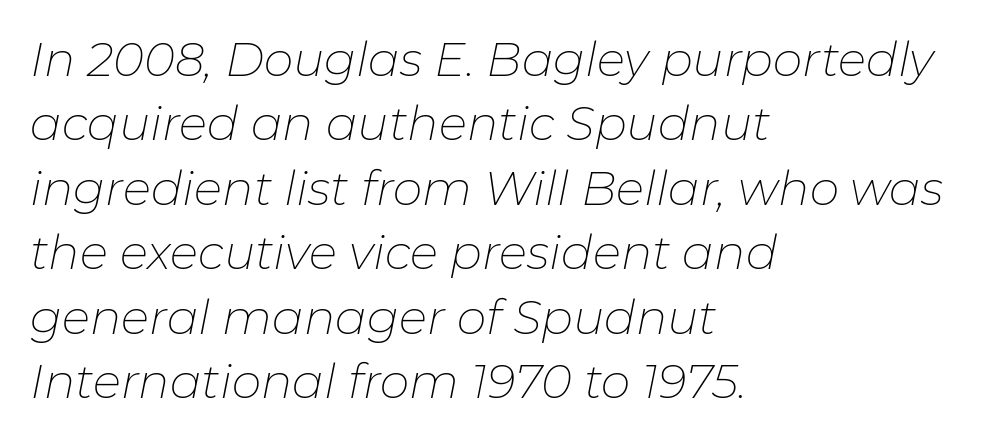
{"italic": "yes", "lean": "right", "slant_degrees": 11, "bold": "no", "weight": "thin", "width": "normal", "stroke_contrast": "low", "x_height": "medium", "monospaced": "no", "underline": "no", "align": "left", "line_spacing": "normal", "line_spacing_ratio": 1.37, "letter_spacing": "normal", "letter_spacing_em": 0.0, "glyph_px": 47}
